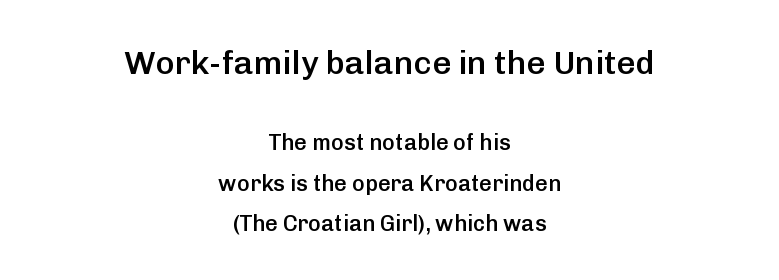
The image shows 33 px semibold sans-serif type, upright; set centered, line spacing 1.84x, normal letter spacing, not underlined; the first (top) block is 1.5x larger; low stroke contrast and a medium x-height.
